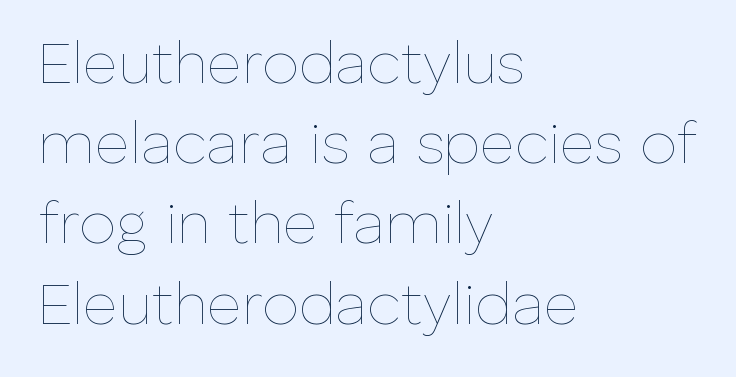
Summary of weight: not heavy and not bold. Glance below the letters and you will spot only blank space. One glance says typical: line gaps are just what's usual. Here the designer chose a conventional face with non-uniform glyph widths.
